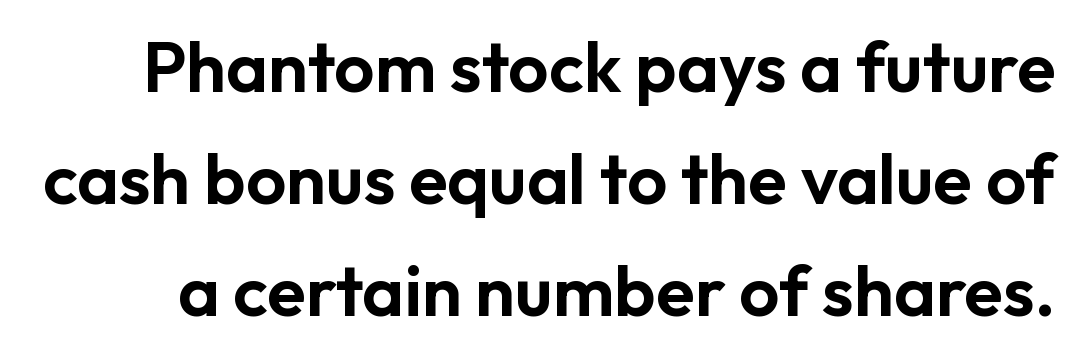
{"serif": "no", "italic": "no", "width": "normal", "stroke_contrast": "low", "x_height": "medium", "monospaced": "no", "underline": "no", "line_spacing": "normal", "line_spacing_ratio": 1.58, "letter_spacing": "normal", "letter_spacing_em": 0.0, "glyph_px": 71}
